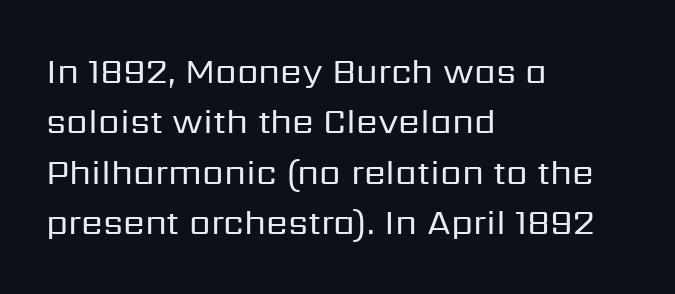
Q: Is the text bold? A: No.
Q: Is the text italic (slanted)? A: No, it is upright.
Q: Is the typeface a serif or a sans-serif typeface? A: Sans-serif.
Q: Is the text underlined? A: No.
Q: How is the paragraph aligned? A: Left-aligned.
Q: Is the spacing between letters normal or unusually wide? A: Normal.
Q: Is the spacing between lines tight, normal or loose? A: Normal.
Q: Width (condensed, normal, or wide)? A: Normal.
Q: Stroke contrast? A: Low.
Q: x-height? A: Medium.
Q: Monospaced? A: No.
